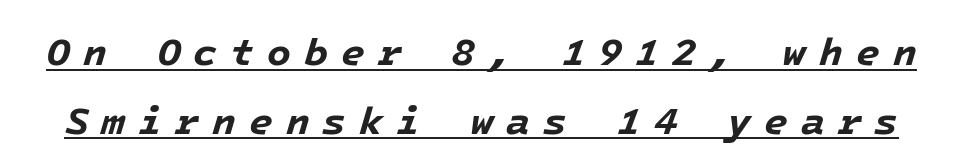
Q: Is the text bold? A: Yes.
Q: Is the text italic (slanted)? A: Yes, it leans right by about 16 degrees.
Q: Is the text underlined? A: Yes.
Q: Is the spacing between letters normal or unusually wide? A: Unusually wide.
Q: Width (condensed, normal, or wide)? A: Normal.
Q: Stroke contrast? A: Low.
Q: x-height? A: Medium.
